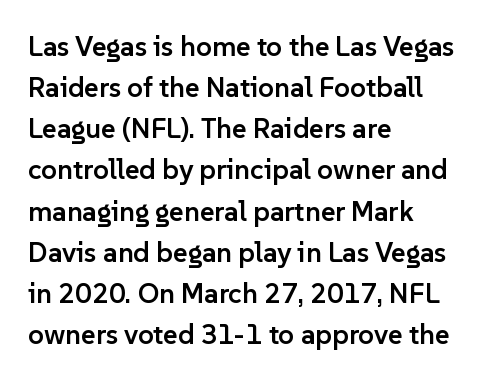
Q: Is the text bold? A: Semi-bold.
Q: Is the text italic (slanted)? A: No, it is upright.
Q: Is the typeface a serif or a sans-serif typeface? A: Sans-serif.
Q: Is the text underlined? A: No.
Q: How is the paragraph aligned? A: Left-aligned.
Q: Is the spacing between letters normal or unusually wide? A: Normal.
Q: Is the spacing between lines tight, normal or loose? A: Normal.
Q: Width (condensed, normal, or wide)? A: Normal.
Q: Stroke contrast? A: Low.
Q: x-height? A: Medium.
Q: Monospaced? A: No.
